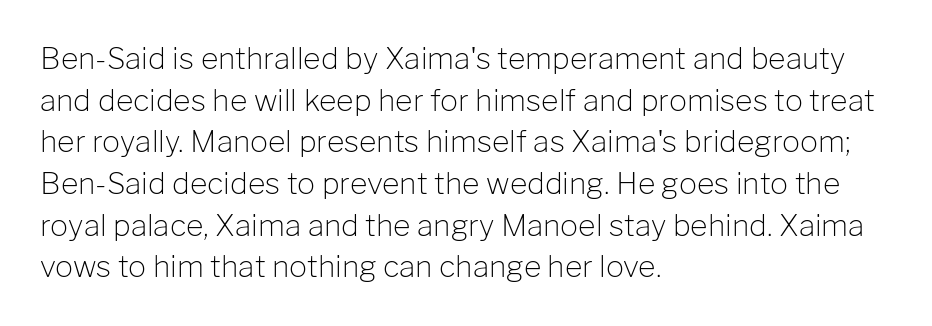
Any mark beneath the type? The region is blank. Characters remain perfectly vertical along every line. These lines are set flush left with a ragged right edge. Each letter keeps its own natural width here, so spacing adapts to shape. To sum up the face: it is a sans, with no serifs. A light-to-regular cut is what we see here.
